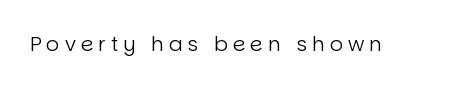
Every character sits straight up, as roman type does. Short note: letters widely spaced. The passage shown is not underscored anywhere. This is not heavy type; no bold has been used.
